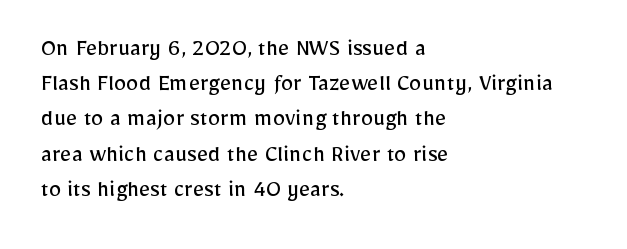
Q: Is the text bold? A: No.
Q: Is the text italic (slanted)? A: No, it is upright.
Q: Is the text underlined? A: No.
Q: How is the paragraph aligned? A: Left-aligned.
Q: Is the spacing between letters normal or unusually wide? A: Normal.
Q: Is the spacing between lines tight, normal or loose? A: Normal.
